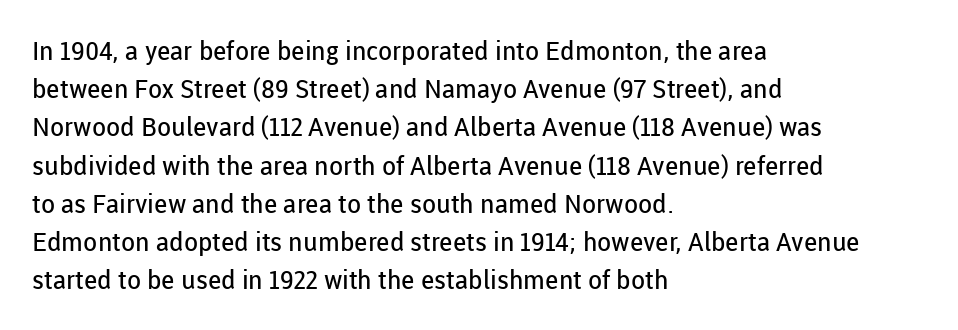
The vertical gap from one line to the next is medium. Quick note: underline off. The characters are drawn with everyday or finer stroke widths. A typesetter would mark this as roman, not italic. Caption: multi-line text, flush left, ragged right.
